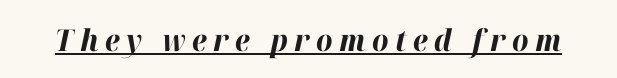
The image shows 30 px bold type, italic (leaning right); set unusually wide letter spacing (+0.22 em), underlined; high stroke contrast and a medium x-height.
